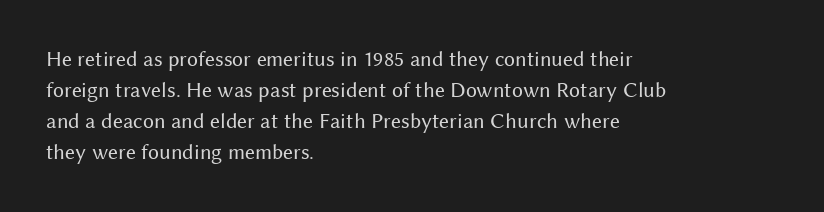
{"italic": "no", "bold": "no", "underline": "no", "align": "left", "line_spacing": "normal", "line_spacing_ratio": 1.41, "letter_spacing": "normal", "letter_spacing_em": 0.0, "glyph_px": 22}
